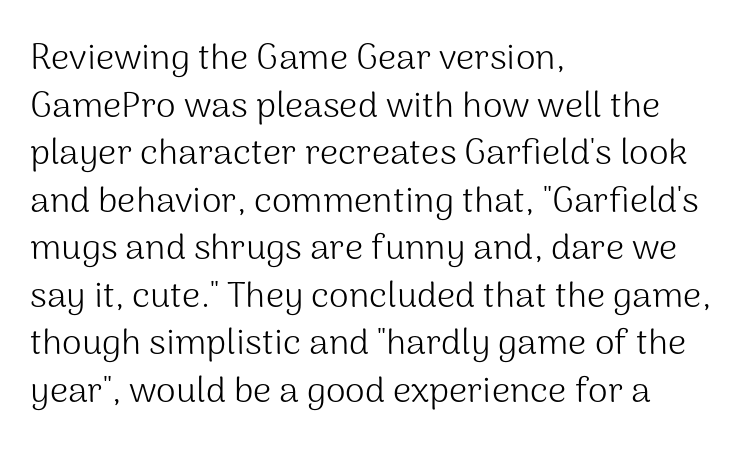
The image shows 36 px light sans-serif type, upright; set left-aligned, normal line spacing (1.32x), normal letter spacing, not underlined; medium stroke contrast and a medium x-height.
